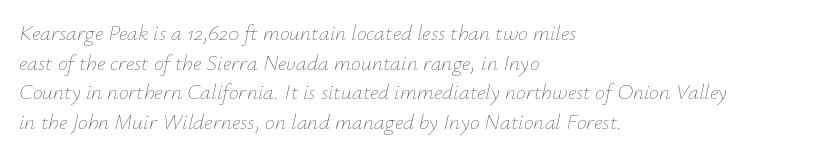
Q: Is the text bold? A: No.
Q: Is the text italic (slanted)? A: Yes, it leans right by about 12 degrees.
Q: Is the text underlined? A: No.
Q: How is the paragraph aligned? A: Left-aligned.
Q: Is the spacing between letters normal or unusually wide? A: Normal.
Q: Is the spacing between lines tight, normal or loose? A: Normal.
